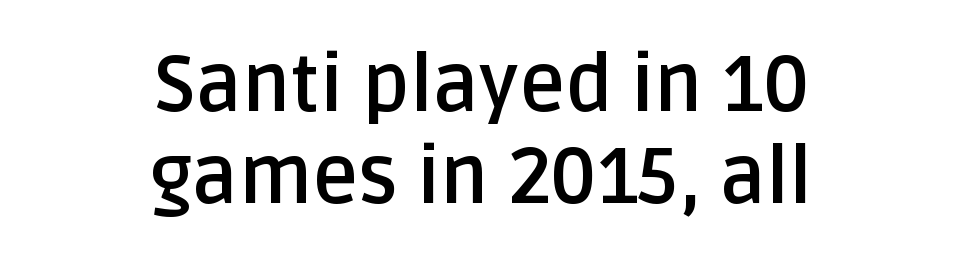
No word sits above an underline. Is there any slant? The stems are plumb. Caption: standard tracking, unaltered. The face used here has the dense, thick strokes of a bold. Compared with a flush-left layout, this one balances lines on the center instead.
